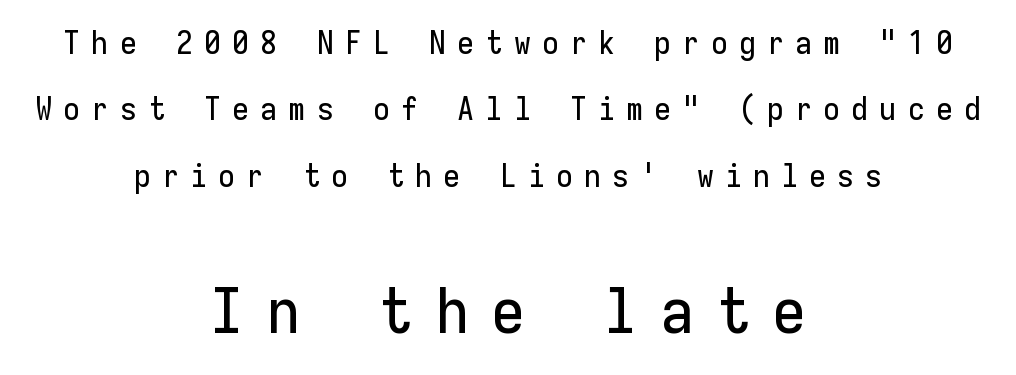
The rendering uses typewriter-style spacing with identical character cells. Decoration check: the copy has no underline. Letter spacing: wide. This is roman type, the default non-slanted kind. Block two is the big one; block one sits smaller above it.
